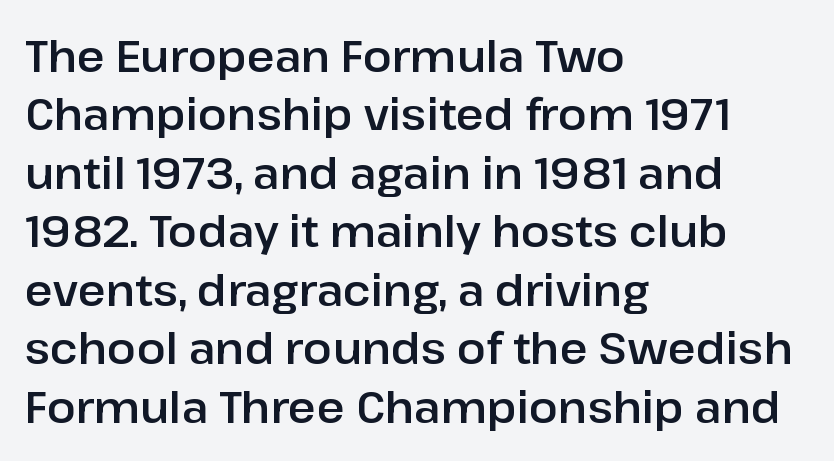
Does the type have serifs? No, each stem ends abruptly. This rendering uses left alignment, leaving the right contour irregular. Rule under the text: the space is simply empty. A typesetter would call this leading conventional body-copy spacing. Do the characters align in a grid? No, the font is proportional.
